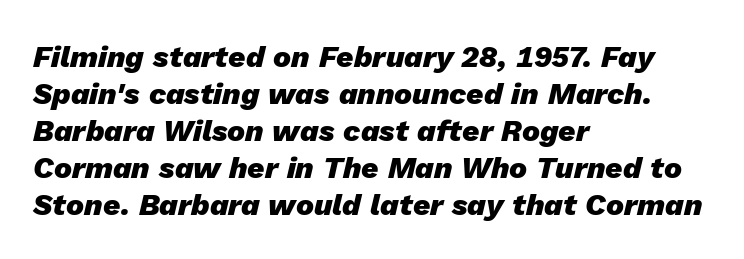
Note the varied advance widths — an 'i' is clearly narrower than an 'm'. The passage shown is not underscored anywhere. Each glyph is drawn with heavy, bold strokes. This is oblique type, the kind used for emphasis or titles. Tracking value appears to be zero — textbook default spacing.
